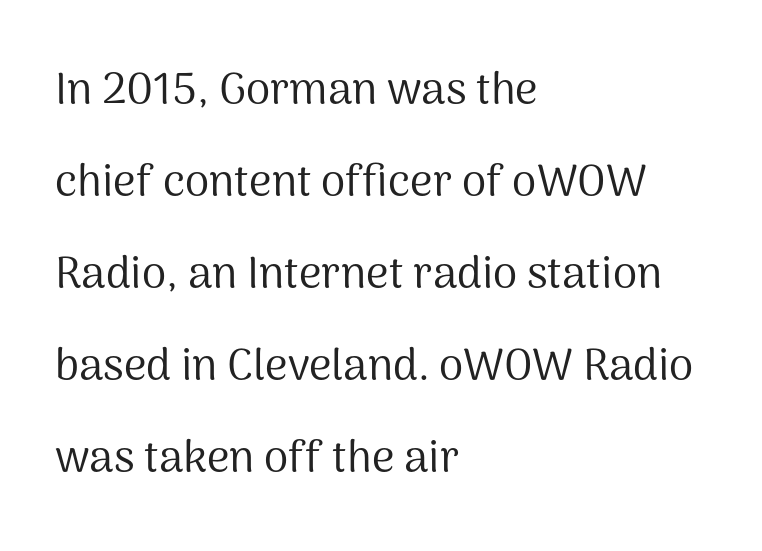
The image shows 44 px regular-weight sans-serif type, upright; set left-aligned, loose line spacing (2.09x), normal letter spacing, not underlined; medium stroke contrast and a medium x-height.
